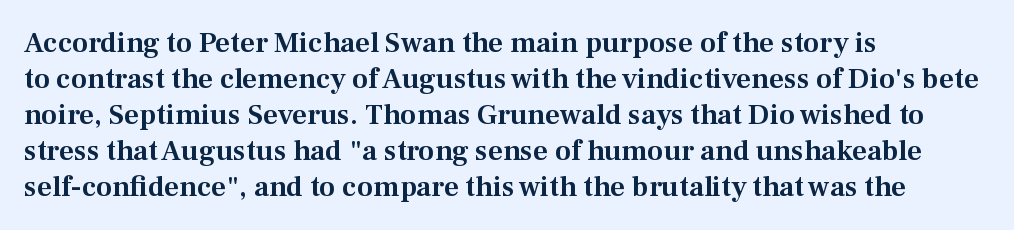
The image shows 29 px serif type, upright; set left-aligned, line spacing 1.24x, normal letter spacing, not underlined; medium stroke contrast and a medium x-height.
